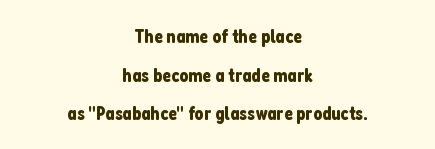
The image shows 20 px text type, upright; set centered, loose line spacing (1.93x), normal letter spacing, not underlined.
